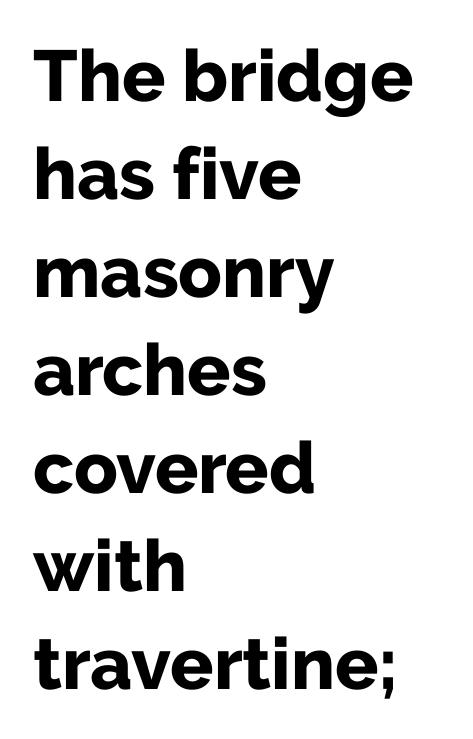
{"serif": "no", "italic": "no", "bold": "yes", "weight": "bold", "width": "normal", "stroke_contrast": "low", "x_height": "medium", "monospaced": "no", "underline": "no", "align": "left", "line_spacing": "normal", "line_spacing_ratio": 1.36, "letter_spacing": "normal", "letter_spacing_em": 0.0, "glyph_px": 72}
